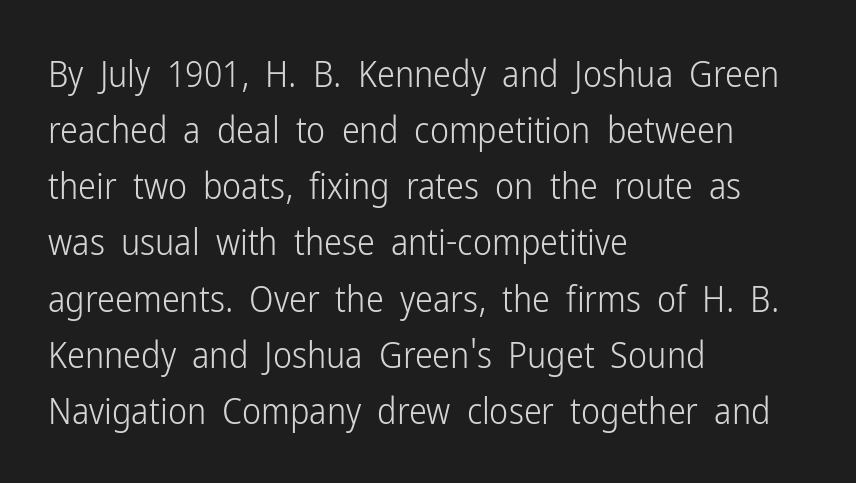
Are there feet on the stems? There aren't — it's a sans. Think of a printed novel: that variable character pitch is what you see here. Left-aligned paragraph, ragged on the right. Stroke thickness stays within the range of a standard reading face or lighter.
